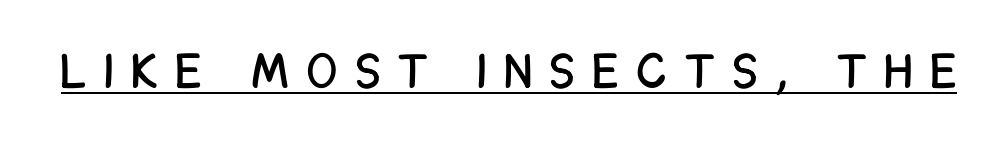
Q: Is the text italic (slanted)? A: No, it is upright.
Q: Is the typeface a serif or a sans-serif typeface? A: Sans-serif.
Q: Is the text underlined? A: Yes.
Q: Is the spacing between letters normal or unusually wide? A: Unusually wide.
Q: Width (condensed, normal, or wide)? A: Condensed.
Q: Stroke contrast? A: Low.
Q: x-height? A: Large.
Q: Monospaced? A: No.
